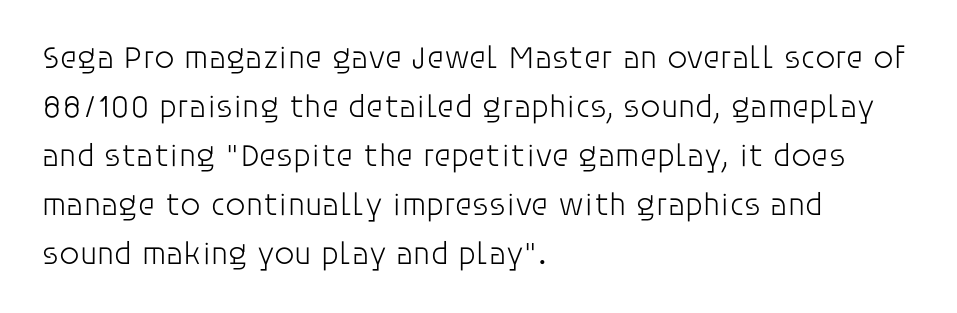
Notice how the passage keeps a crisp vertical edge on the left only. The font's upright variant was chosen for this text. These lines are rendered in a variable-pitch font. A bare baseline throughout the passage.
